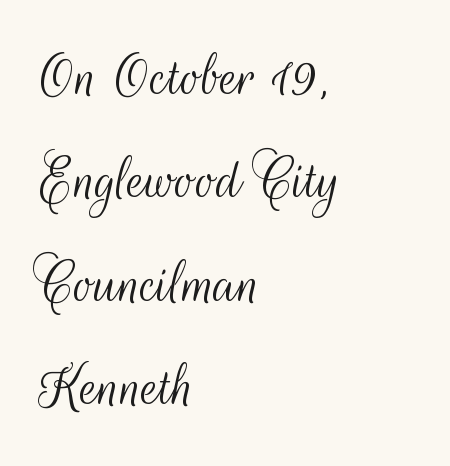
{"serif": "no", "bold": "no", "weight": "light", "width": "condensed", "stroke_contrast": "medium", "x_height": "small", "monospaced": "no", "underline": "no", "align": "left", "line_spacing": "normal", "line_spacing_ratio": 1.59, "letter_spacing": "normal", "letter_spacing_em": 0.0, "glyph_px": 65}
